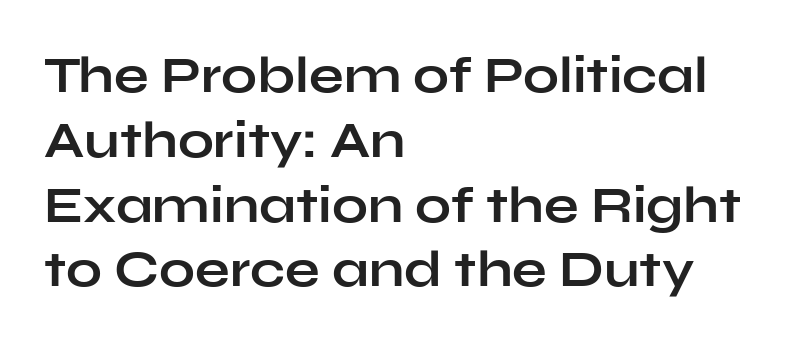
{"serif": "no", "italic": "no", "bold": "yes", "weight": "bold", "width": "wide", "stroke_contrast": "low", "x_height": "medium", "monospaced": "no", "underline": "no", "align": "left", "line_spacing": "normal", "line_spacing_ratio": 1.27, "letter_spacing": "normal", "letter_spacing_em": 0.0, "glyph_px": 51}
